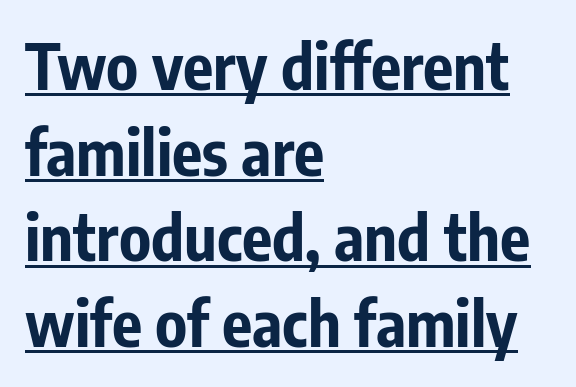
{"serif": "no", "italic": "no", "bold": "yes", "weight": "bold", "width": "condensed", "stroke_contrast": "low", "x_height": "medium", "monospaced": "no", "underline": "yes", "align": "left", "line_spacing": "normal", "line_spacing_ratio": 1.36, "letter_spacing": "normal", "letter_spacing_em": 0.0, "glyph_px": 63}
